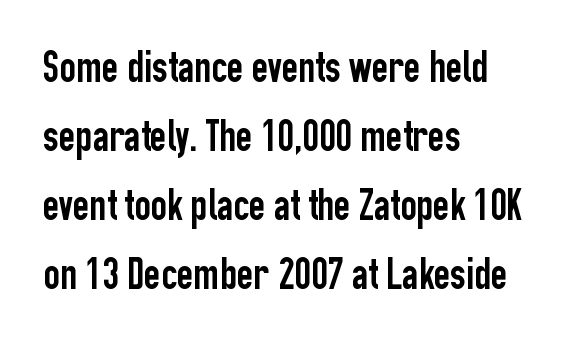
{"serif": "no", "italic": "no", "width": "condensed", "stroke_contrast": "low", "x_height": "medium", "monospaced": "no", "underline": "no", "align": "left", "line_spacing": "normal", "line_spacing_ratio": 1.53, "letter_spacing": "normal", "letter_spacing_em": 0.0, "glyph_px": 45}
